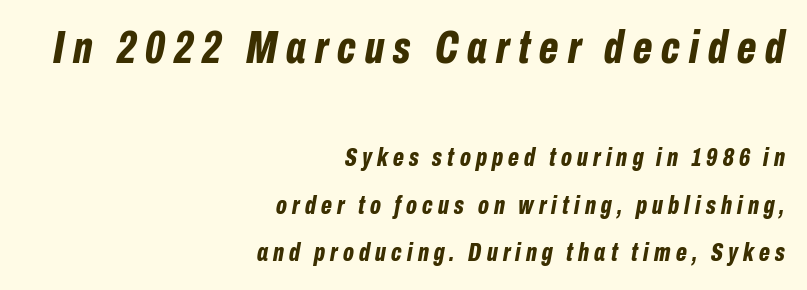
The rag falls on the left side of this text block. A typesetter would mark this as italic. Reading top to bottom, the characters get smaller at the block break. Looks like regular typesetting: each glyph gets only the width it needs. Here the glyphs are tracked loosely, breaking word shapes into spaced letters.
